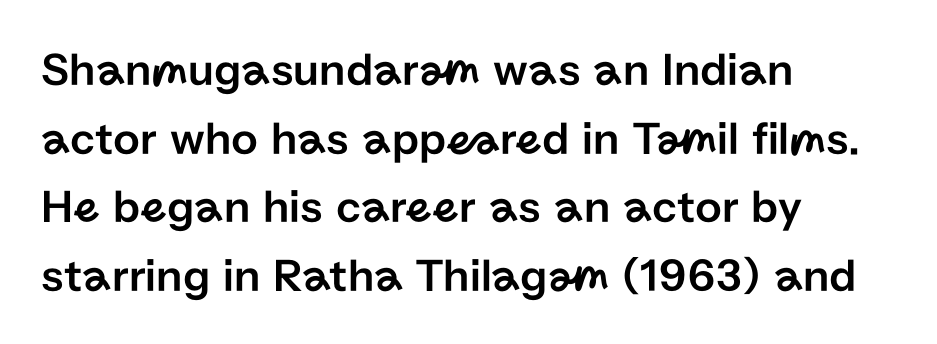
{"serif": "no", "italic": "no", "width": "normal", "stroke_contrast": "low", "x_height": "medium", "monospaced": "no", "underline": "no", "align": "left", "line_spacing": "normal", "line_spacing_ratio": 1.46, "letter_spacing": "normal", "letter_spacing_em": 0.0, "glyph_px": 47}
